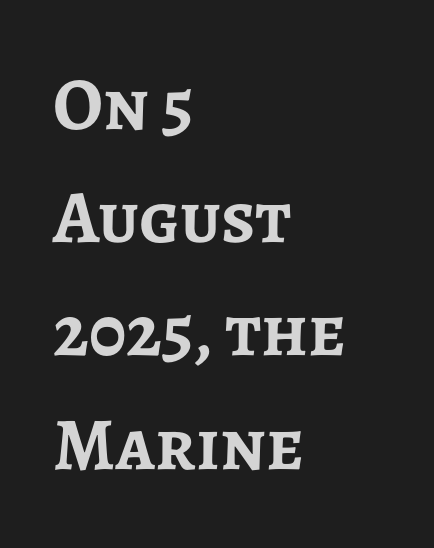
Q: Is the text bold? A: Yes.
Q: Is the text italic (slanted)? A: No, it is upright.
Q: Is the typeface a serif or a sans-serif typeface? A: Sans-serif.
Q: Is the text underlined? A: No.
Q: How is the paragraph aligned? A: Left-aligned.
Q: Is the spacing between letters normal or unusually wide? A: Normal.
Q: Is the spacing between lines tight, normal or loose? A: Normal.
Q: Width (condensed, normal, or wide)? A: Normal.
Q: Stroke contrast? A: Low.
Q: x-height? A: Medium.
Q: Monospaced? A: No.
